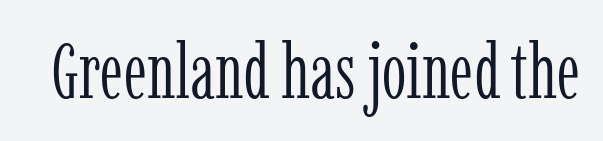
{"serif": "yes", "italic": "no", "bold": "no", "weight": "light", "width": "condensed", "stroke_contrast": "low", "x_height": "medium", "monospaced": "no", "underline": "no", "letter_spacing": "normal", "letter_spacing_em": 0.0, "glyph_px": 78}
